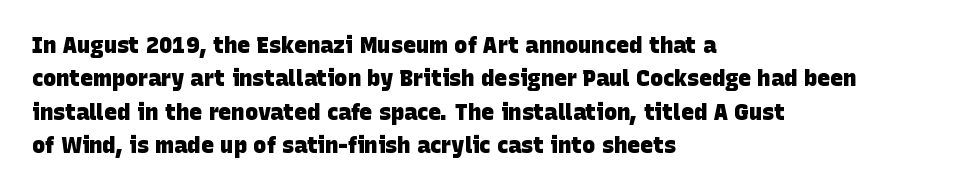
Caption: multi-line text, flush left, ragged right. A clean baseline with only descenders dipping below it. Inter-character spacing is left at the font's built-in metrics. Set as a true bold cut, around the 700 mark. The designer left line spacing at the default.
